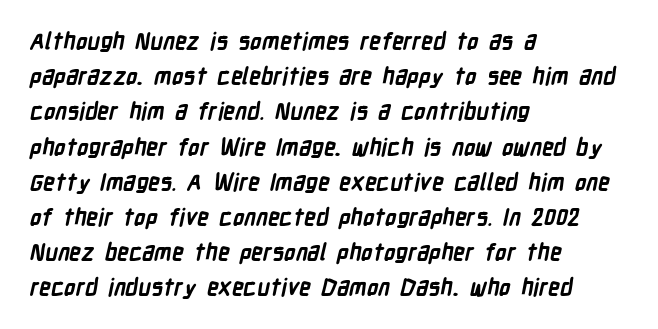
The image shows 23 px bold type; set left-aligned, normal line spacing (1.53x), normal letter spacing, not underlined.
